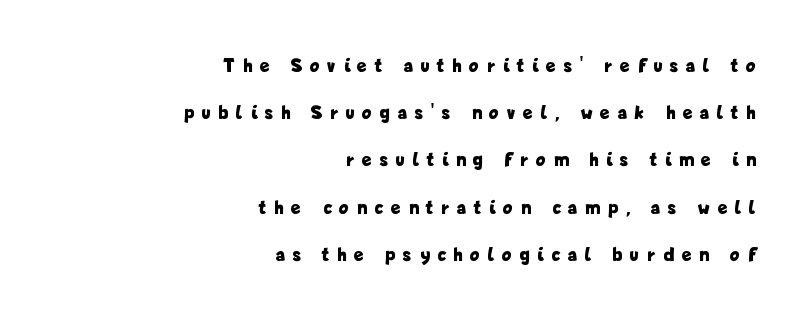
The rendering uses a bold face; every stroke is thick and dark. The typography opts for an upright posture over an oblique one. Successive baselines arrive slowly, with a big drop between each. You could only call the tracking loose — the letters float apart.
